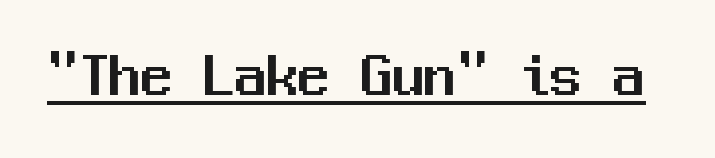
Q: Is the text italic (slanted)? A: No, it is upright.
Q: Is the typeface a serif or a sans-serif typeface? A: Sans-serif.
Q: Is the text underlined? A: Yes.
Q: Is the spacing between letters normal or unusually wide? A: Normal.
Q: Width (condensed, normal, or wide)? A: Normal.
Q: Stroke contrast? A: Medium.
Q: x-height? A: Medium.
Q: Monospaced? A: Yes.
